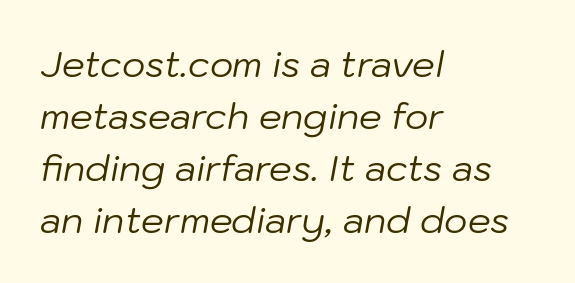
{"italic": "yes", "lean": "right", "slant_degrees": 10, "bold": "no", "weight": "regular", "width": "normal", "stroke_contrast": "low", "x_height": "medium", "monospaced": "no", "underline": "no", "align": "left", "line_spacing": "normal", "line_spacing_ratio": 1.44, "letter_spacing": "normal", "letter_spacing_em": 0.0, "glyph_px": 36}
